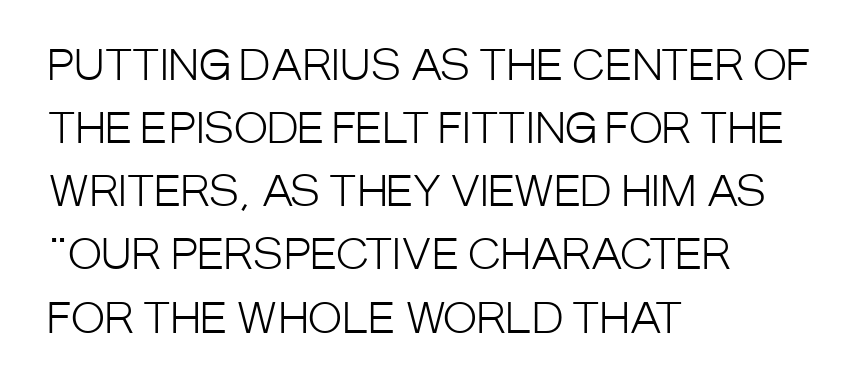
The image shows 41 px light, condensed sans-serif type, upright; set left-aligned, normal line spacing (1.54x), normal letter spacing, not underlined; low stroke contrast and a large x-height.
